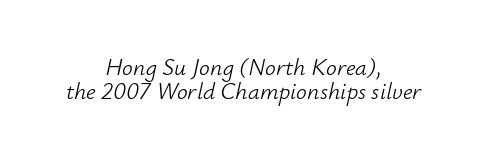
The image shows 24 px text type, italic (leaning right); set centered, tight line spacing (1.01x), normal letter spacing, not underlined.
